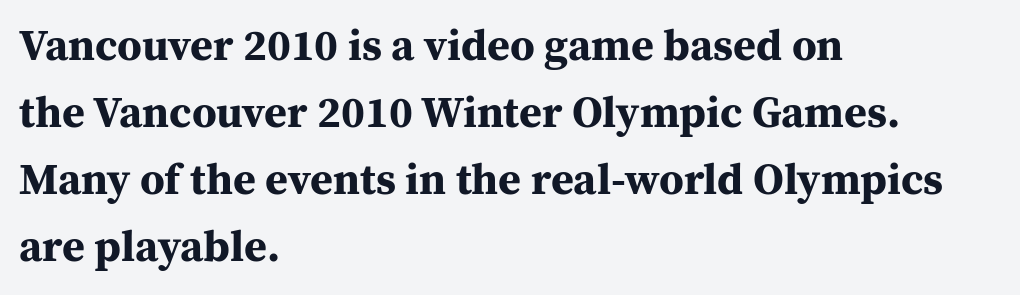
{"serif": "yes", "italic": "no", "bold": "yes", "weight": "bold", "width": "normal", "stroke_contrast": "medium", "x_height": "medium", "monospaced": "no", "underline": "no", "align": "left", "line_spacing": "normal", "line_spacing_ratio": 1.52, "letter_spacing": "normal", "letter_spacing_em": 0.0, "glyph_px": 44}
